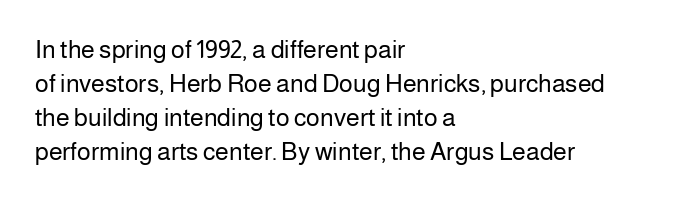
Q: Is the text bold? A: No.
Q: Is the text italic (slanted)? A: No, it is upright.
Q: Is the text underlined? A: No.
Q: How is the paragraph aligned? A: Left-aligned.
Q: Is the spacing between letters normal or unusually wide? A: Normal.
Q: Is the spacing between lines tight, normal or loose? A: Normal.
